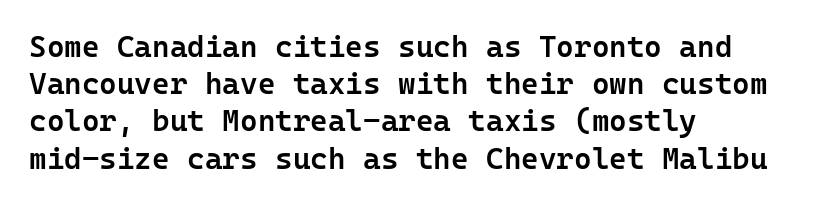
Left-aligned paragraph, ragged on the right. Tall strokes in this sample are plumb rather than angled. This rendering employs a face without finishing strokes, i.e., a sans-serif. Words appear dense and cohesive because spacing is normal. The space directly below the letters is spotless.
